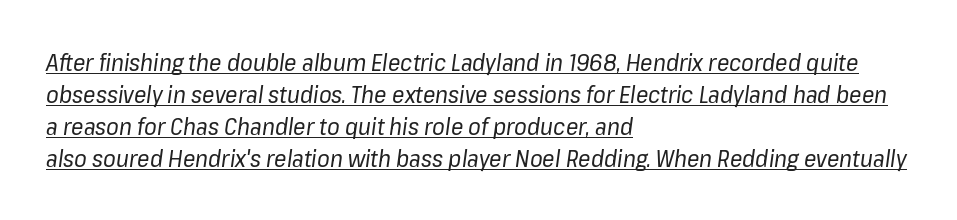
The image shows 23 px text type, italic (leaning right); set left-aligned, normal line spacing (1.39x), normal letter spacing, underlined.
